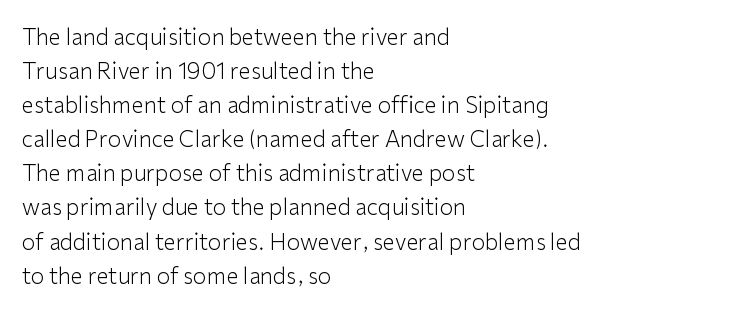
Caption: multi-line text, flush left, ragged right. Rendered with straight, roman letterforms. Beneath every word, the page is bare. Weight: not bold — regular or lighter. Nobody touched the tracking dial on this one. Vertically, the passage feels balanced, rows spaced as you'd expect.
